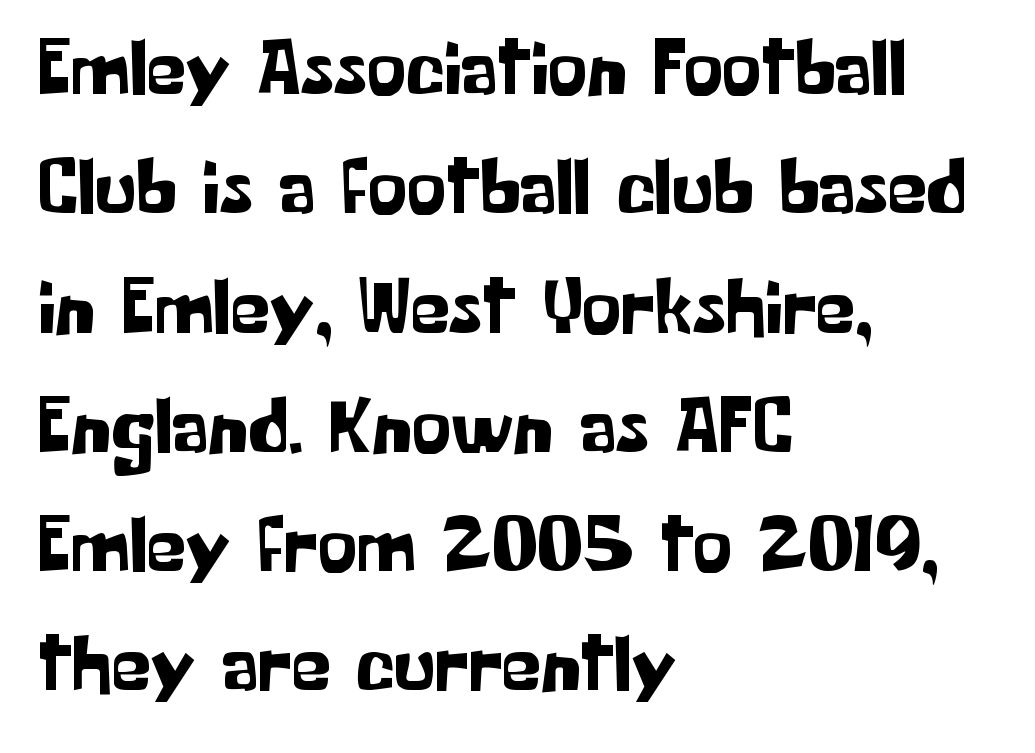
Inter-character spacing is left at the font's built-in metrics. Each letter keeps its own natural width here, so spacing adapts to shape. Left-aligned paragraph, ragged on the right. Each row of text sits above clean, open space.
